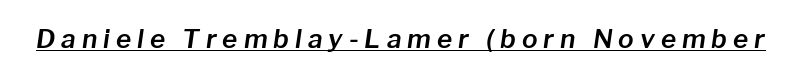
The image shows 26 px text type, italic (leaning right); set unusually wide letter spacing (+0.23 em), underlined.
